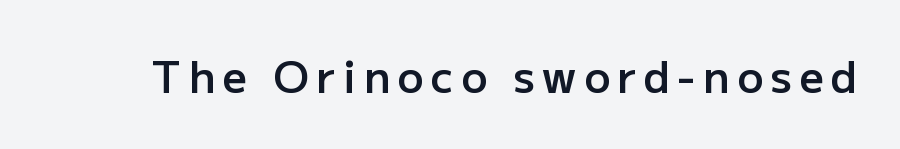
{"serif": "no", "italic": "no", "bold": "semi", "weight": "semibold", "width": "normal", "stroke_contrast": "low", "x_height": "medium", "monospaced": "no", "underline": "no", "glyph_px": 43}
